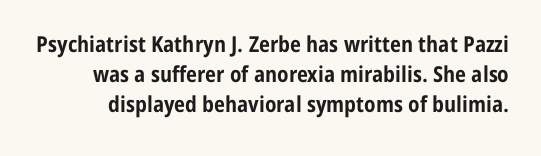
The line-height multiplier appears to be the usual default. A full-strength bold gives these letters their thick strokes. The gaps between neighbouring characters are ordinary and unremarkable. This is the regular roman posture of the typeface.
